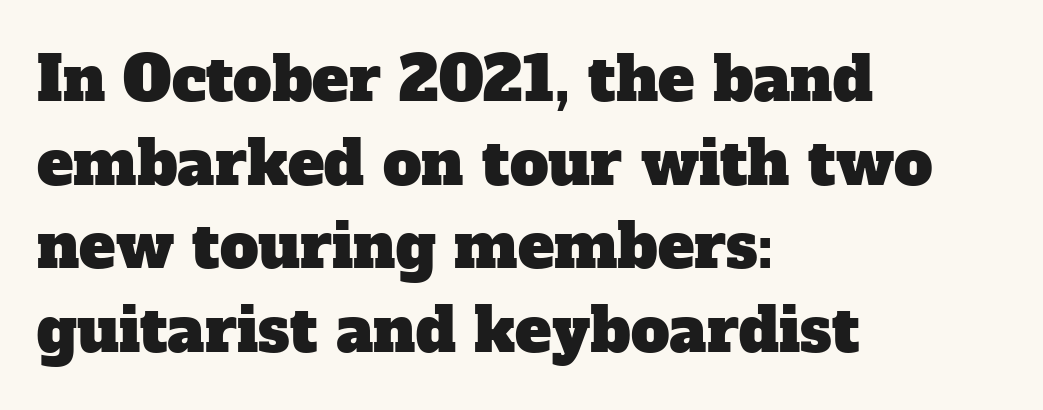
The image shows 61 px serif type; set left-aligned, normal line spacing (1.37x), normal letter spacing, not underlined; low stroke contrast and a medium x-height.
